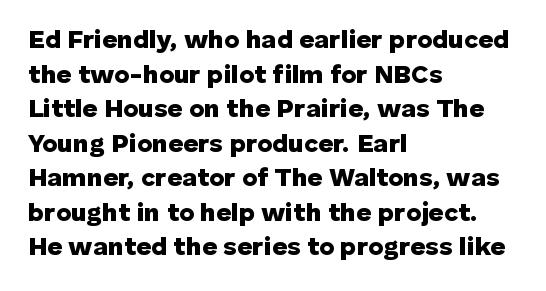
{"italic": "no", "bold": "yes", "underline": "no", "align": "left", "line_spacing": "normal", "line_spacing_ratio": 1.33, "letter_spacing": "normal", "letter_spacing_em": 0.0, "glyph_px": 26}
